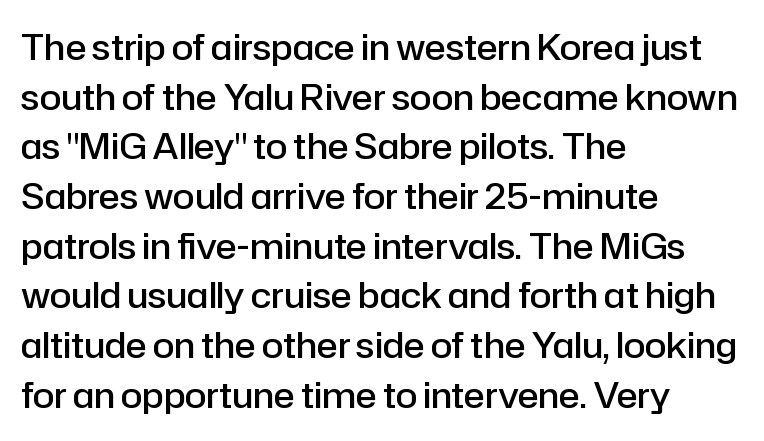
{"serif": "no", "italic": "no", "bold": "semi", "weight": "semibold", "width": "normal", "stroke_contrast": "low", "x_height": "medium", "monospaced": "no", "underline": "no", "align": "left", "line_spacing": "normal", "line_spacing_ratio": 1.42, "letter_spacing": "normal", "letter_spacing_em": 0.0, "glyph_px": 35}
